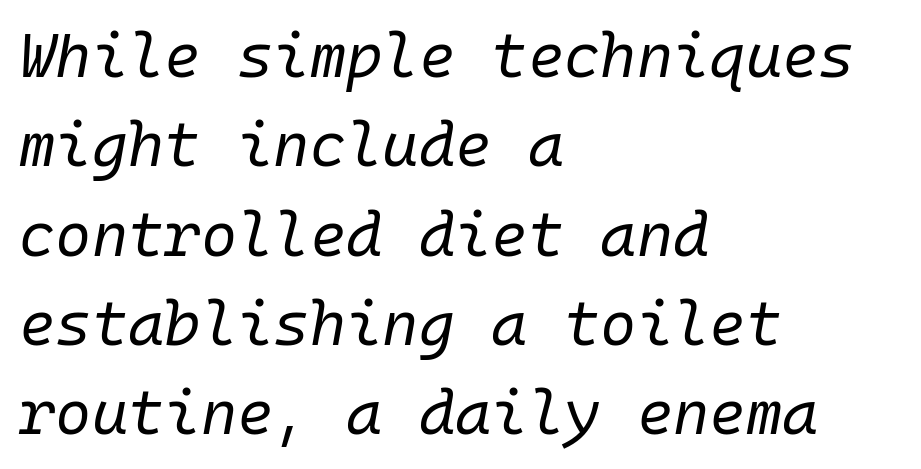
The image shows 62 px regular-weight type, italic (leaning right), monospaced; set left-aligned, normal line spacing (1.44x), normal letter spacing, not underlined; low stroke contrast and a medium x-height.
